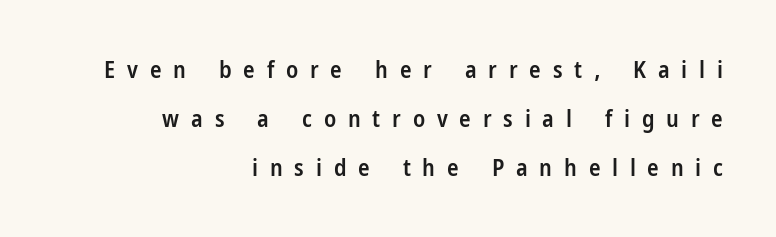
Q: Is the text bold? A: Semi-bold.
Q: Is the text italic (slanted)? A: No, it is upright.
Q: Is the text underlined? A: No.
Q: How is the paragraph aligned? A: Right-aligned.
Q: Is the spacing between letters normal or unusually wide? A: Unusually wide.
Q: Is the spacing between lines tight, normal or loose? A: Loose.
